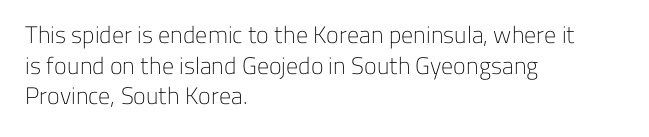
The image shows 24 px text type, upright; set left-aligned, normal line spacing (1.28x), normal letter spacing, not underlined.
